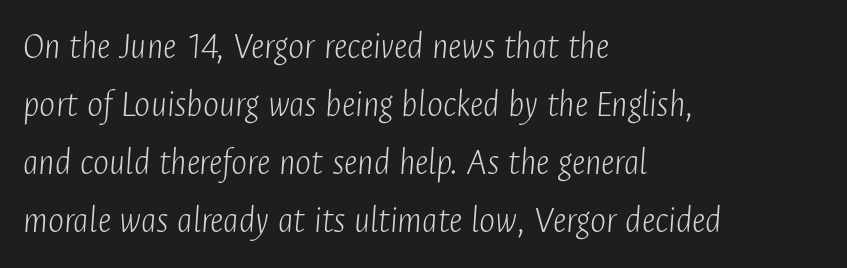
The image shows 38 px light, condensed type, italic (leaning right); set left-aligned, normal line spacing (1.53x), normal letter spacing, not underlined; low stroke contrast and a medium x-height.
